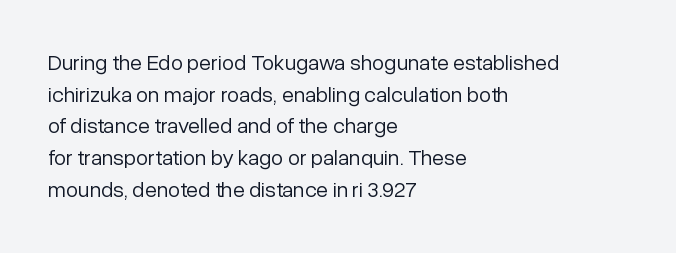
{"italic": "no", "bold": "no", "underline": "no", "align": "left", "line_spacing": "normal", "line_spacing_ratio": 1.44, "letter_spacing": "normal", "letter_spacing_em": 0.0, "glyph_px": 22}
